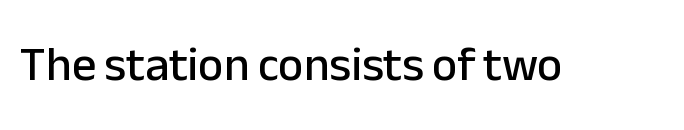
The image shows 48 px sans-serif type, upright; set normal letter spacing, not underlined; low stroke contrast and a medium x-height.
